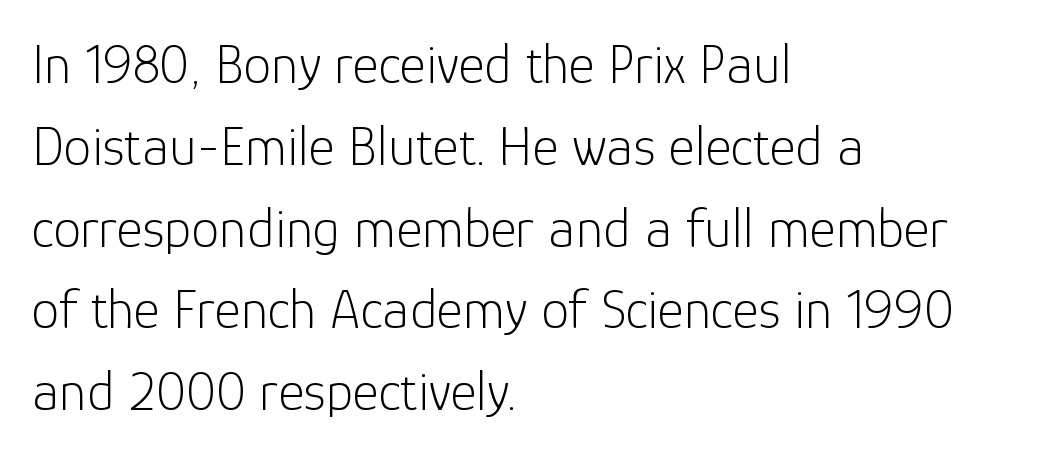
{"serif": "no", "italic": "no", "bold": "no", "weight": "light", "width": "normal", "stroke_contrast": "low", "x_height": "medium", "monospaced": "no", "underline": "no", "align": "left", "line_spacing": "normal", "line_spacing_ratio": 1.46, "letter_spacing": "normal", "letter_spacing_em": 0.0, "glyph_px": 56}
